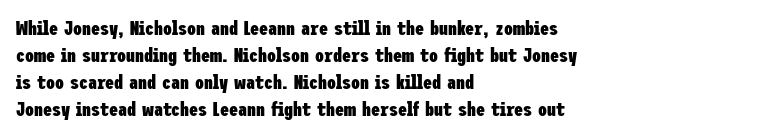
The font's upright variant was chosen for this text. Notice how the passage keeps a crisp vertical edge on the left only. Honestly, the row spacing looks completely unremarkable. Bare-footed words on every line.
